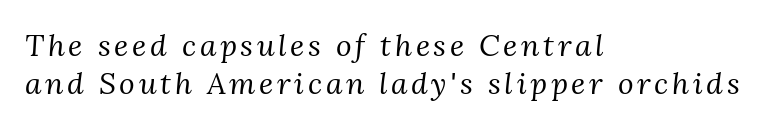
{"serif": "yes", "italic": "yes", "lean": "right", "slant_degrees": 3, "bold": "no", "weight": "regular", "width": "normal", "stroke_contrast": "medium", "x_height": "medium", "monospaced": "no", "underline": "no", "align": "left", "line_spacing": "normal", "line_spacing_ratio": 1.26, "glyph_px": 30}
